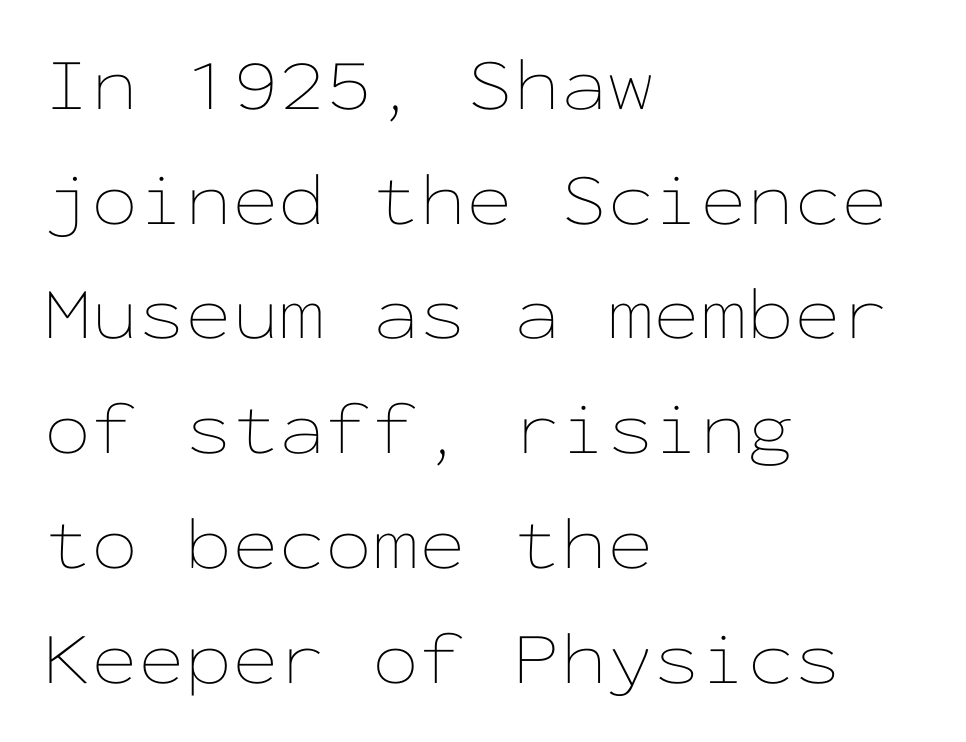
Q: Is the text bold? A: No.
Q: Is the text italic (slanted)? A: No, it is upright.
Q: Is the text underlined? A: No.
Q: How is the paragraph aligned? A: Left-aligned.
Q: Is the spacing between letters normal or unusually wide? A: Normal.
Q: Is the spacing between lines tight, normal or loose? A: Normal.
Q: Width (condensed, normal, or wide)? A: Wide.
Q: Stroke contrast? A: Low.
Q: x-height? A: Medium.
Q: Monospaced? A: Yes.
